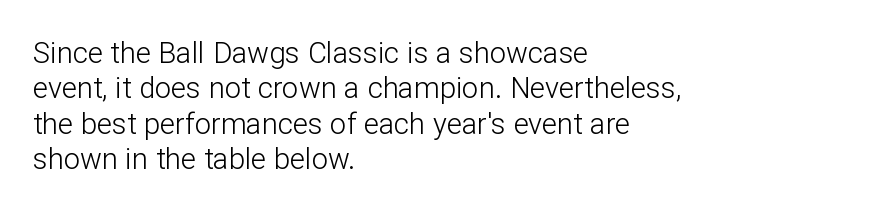
{"serif": "no", "italic": "no", "bold": "no", "weight": "light", "width": "normal", "stroke_contrast": "low", "x_height": "medium", "monospaced": "no", "underline": "no", "align": "left", "line_spacing_ratio": 1.22, "letter_spacing": "normal", "letter_spacing_em": 0.0, "glyph_px": 29}
